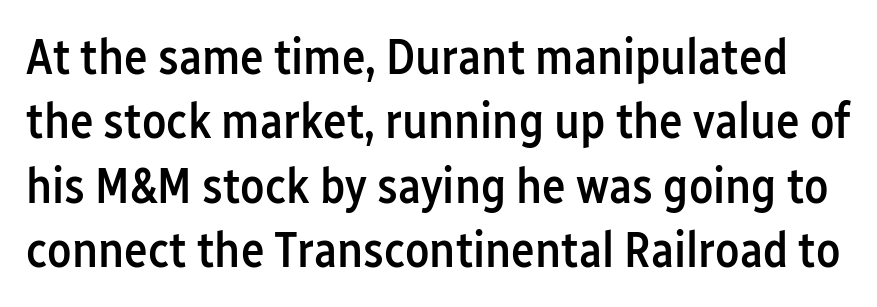
{"serif": "no", "italic": "no", "bold": "semi", "weight": "semibold", "width": "condensed", "stroke_contrast": "low", "x_height": "medium", "monospaced": "no", "underline": "no", "line_spacing": "normal", "line_spacing_ratio": 1.29, "letter_spacing": "normal", "letter_spacing_em": 0.0, "glyph_px": 50}
